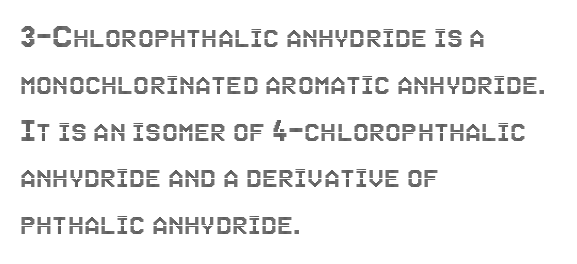
The rendering uses natural spacing where letterforms have individual widths. Each row of text sits above clean, open space. Does the copy run flush right? No — it runs flush left. Here the glyphs are tracked normally, forming tight word shapes. Notice how descenders clear the ascenders below comfortably — that's standard leading.
